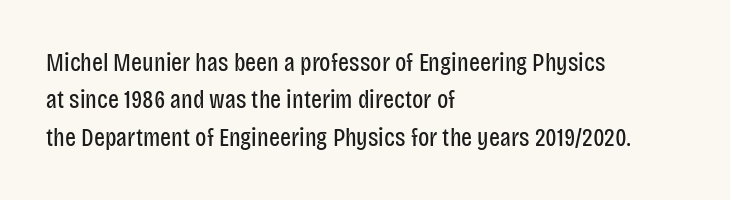
Q: Is the text bold? A: No.
Q: Is the text italic (slanted)? A: No, it is upright.
Q: Is the text underlined? A: No.
Q: How is the paragraph aligned? A: Left-aligned.
Q: Is the spacing between letters normal or unusually wide? A: Normal.
Q: Is the spacing between lines tight, normal or loose? A: Normal.
